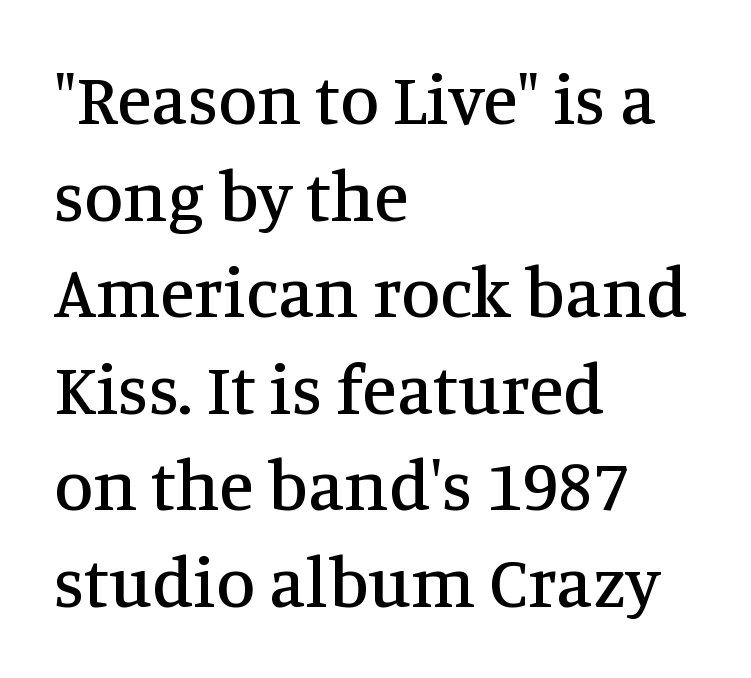
In terms of letterspacing, this is plain default setting. Italic: no, the glyphs are upright roman. These lines are rendered in a variable-pitch font. A serif font was chosen for this passage. Just letters on the line, the space beneath them empty.
